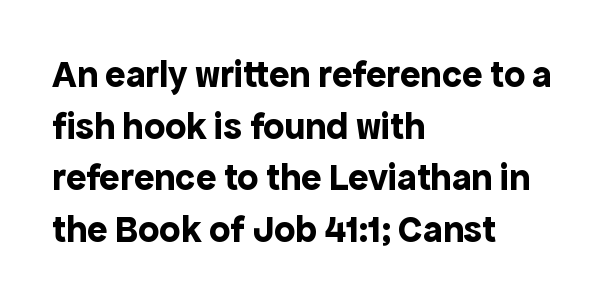
Q: Is the text bold? A: Yes.
Q: Is the text italic (slanted)? A: No, it is upright.
Q: Is the typeface a serif or a sans-serif typeface? A: Sans-serif.
Q: Is the text underlined? A: No.
Q: How is the paragraph aligned? A: Left-aligned.
Q: Is the spacing between letters normal or unusually wide? A: Normal.
Q: Is the spacing between lines tight, normal or loose? A: Normal.
Q: Width (condensed, normal, or wide)? A: Normal.
Q: x-height? A: Medium.
Q: Monospaced? A: No.
